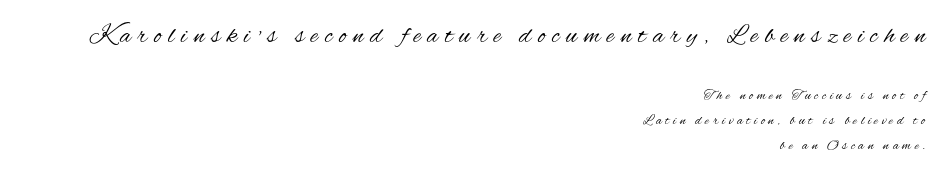
The image shows 26 px text type; set right-aligned, line spacing 1.8x, unusually wide letter spacing (+0.26 em), not underlined; the first (top) block is 1.86x larger.
